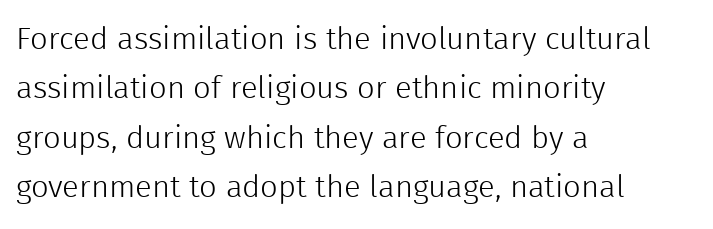
Q: Is the text bold? A: No.
Q: Is the text italic (slanted)? A: No, it is upright.
Q: Is the typeface a serif or a sans-serif typeface? A: Sans-serif.
Q: Is the text underlined? A: No.
Q: How is the paragraph aligned? A: Left-aligned.
Q: Is the spacing between letters normal or unusually wide? A: Normal.
Q: Is the spacing between lines tight, normal or loose? A: Normal.
Q: Width (condensed, normal, or wide)? A: Normal.
Q: x-height? A: Medium.
Q: Monospaced? A: No.
